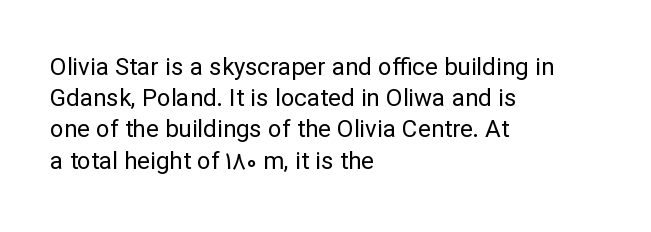
The image shows 24 px text type, upright; set left-aligned, normal line spacing (1.3x), normal letter spacing, not underlined.
